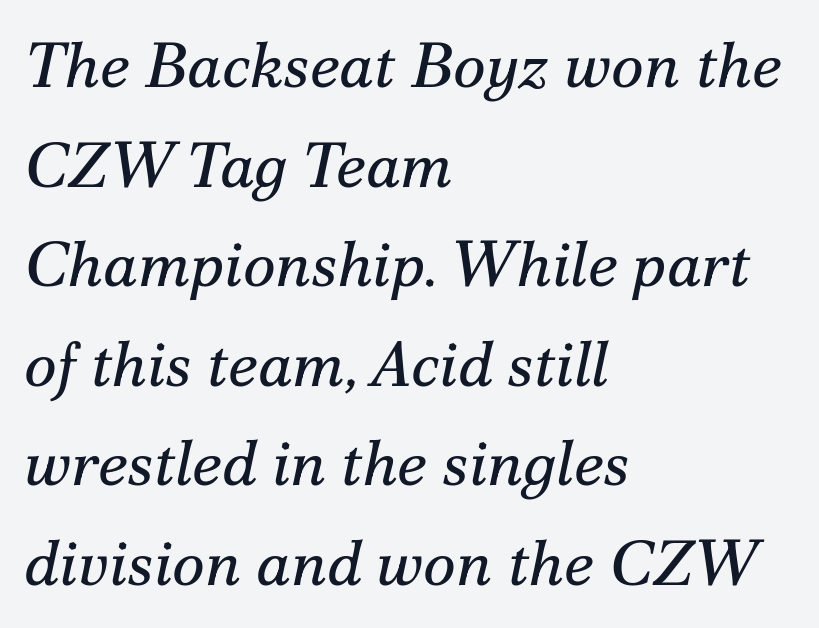
{"serif": "yes", "italic": "yes", "lean": "right", "slant_degrees": 12, "bold": "no", "weight": "regular", "width": "normal", "stroke_contrast": "medium", "x_height": "small", "monospaced": "no", "underline": "no", "align": "left", "line_spacing": "normal", "line_spacing_ratio": 1.58, "letter_spacing": "normal", "letter_spacing_em": 0.0, "glyph_px": 63}
